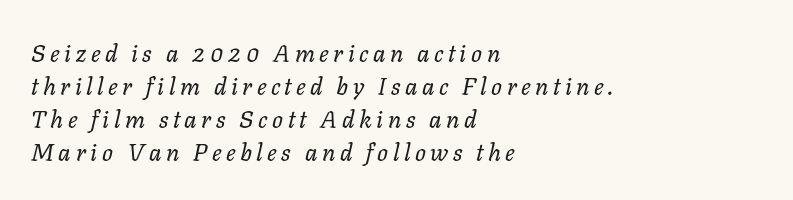
The image shows 24 px text type, italic (leaning right); set left-aligned, normal line spacing (1.37x), not underlined.
